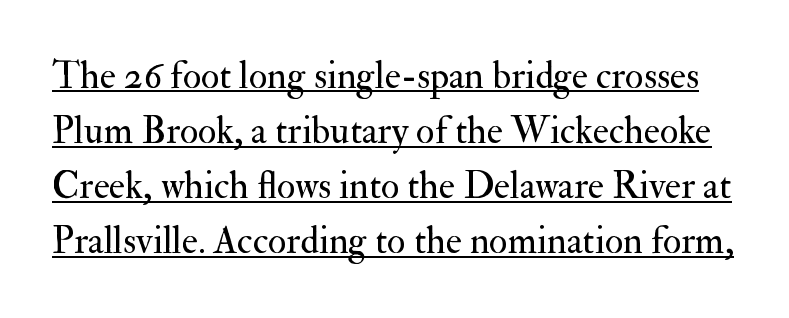
The image shows 38 px regular-weight serif type, upright; set normal line spacing (1.45x), normal letter spacing, underlined; medium stroke contrast and a small x-height.
